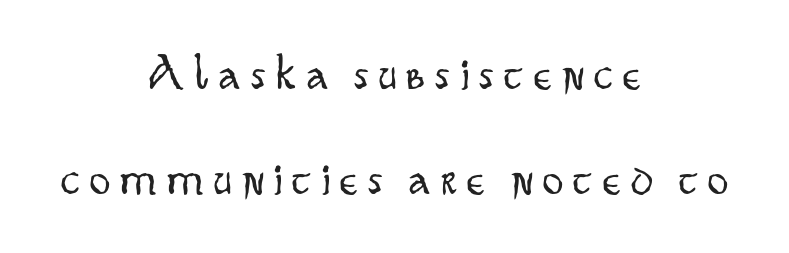
These lines have a slow, spaced-out rhythm from letter to letter. Characters remain perfectly vertical along every line. The foot of each line stays bare and open. Is the type heavy? It reads as light-to-regular instead. The characters display no serif detailing; their extremities are plain.
